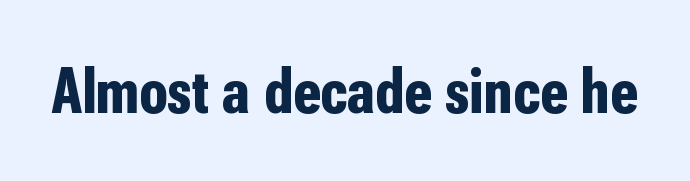
{"serif": "no", "italic": "no", "bold": "yes", "weight": "bold", "width": "condensed", "stroke_contrast": "low", "x_height": "medium", "monospaced": "no", "underline": "no", "letter_spacing": "normal", "letter_spacing_em": 0.0, "glyph_px": 65}
